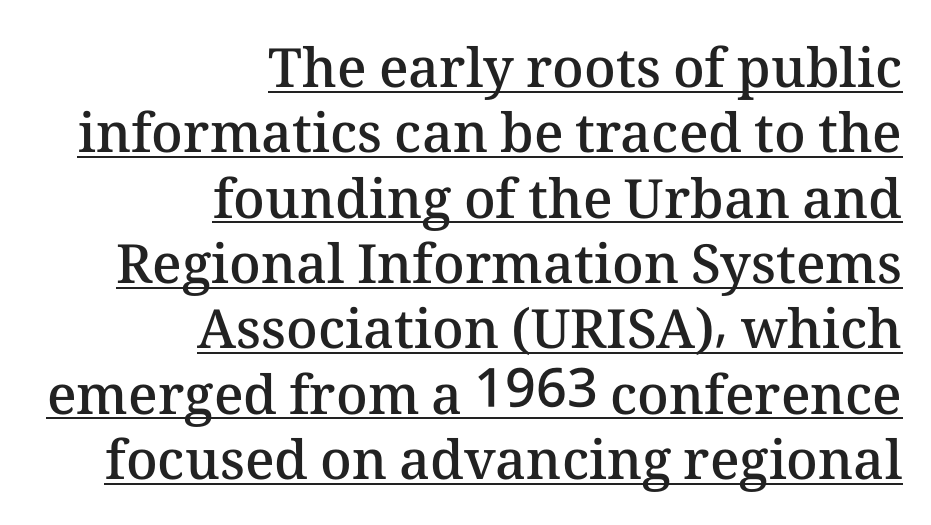
{"italic": "no", "bold": "semi", "weight": "semibold", "width": "normal", "stroke_contrast": "medium", "x_height": "medium", "monospaced": "no", "underline": "yes", "align": "right", "line_spacing_ratio": 1.21, "letter_spacing": "normal", "letter_spacing_em": 0.0, "glyph_px": 54}
